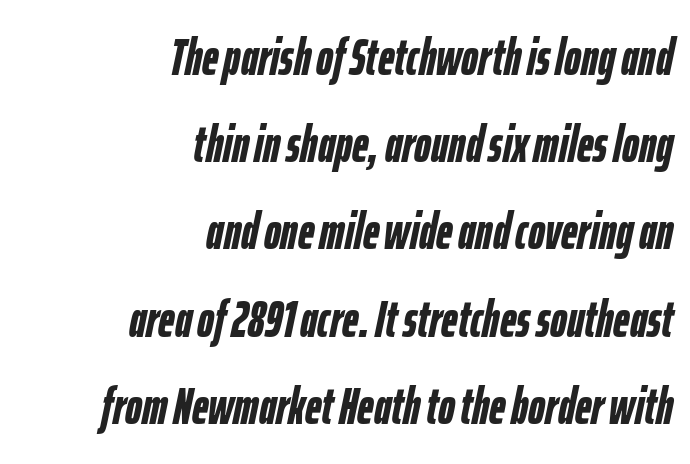
{"italic": "yes", "lean": "right", "slant_degrees": 12, "bold": "yes", "weight": "semibold", "width": "condensed", "stroke_contrast": "low", "x_height": "medium", "monospaced": "no", "underline": "no", "align": "right", "line_spacing_ratio": 1.71, "letter_spacing": "normal", "letter_spacing_em": 0.0, "glyph_px": 51}
